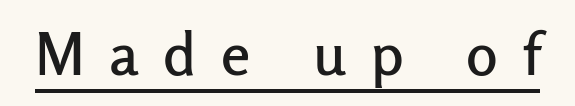
The image shows 59 px sans-serif type, upright; set unusually wide letter spacing (+0.42 em), underlined; low stroke contrast and a medium x-height.
